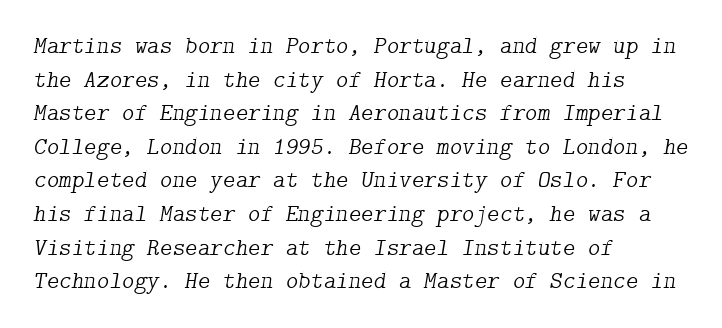
The image shows 24 px text type, italic (leaning right); set left-aligned, normal line spacing (1.4x), normal letter spacing, not underlined.
